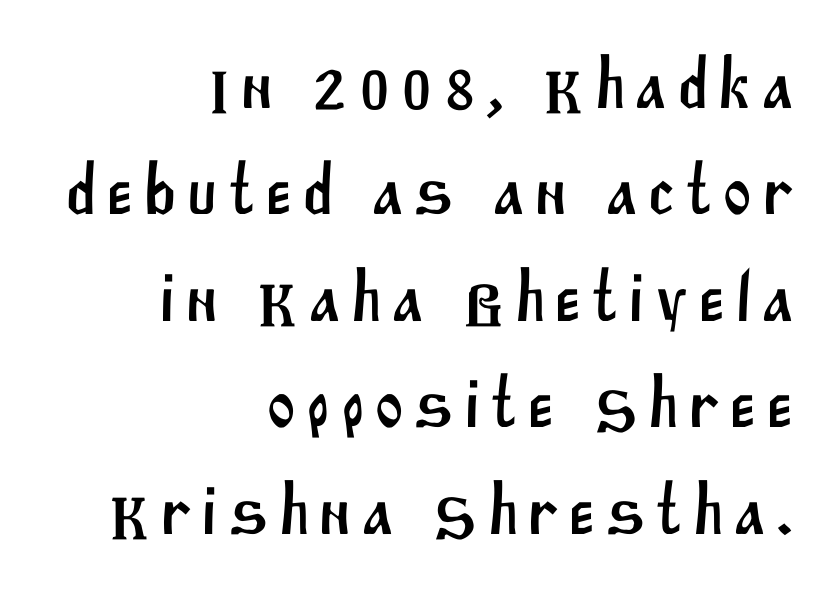
{"serif": "no", "width": "normal", "stroke_contrast": "medium", "x_height": "large", "monospaced": "no", "underline": "no", "align": "right", "line_spacing": "normal", "line_spacing_ratio": 1.5, "glyph_px": 71}
